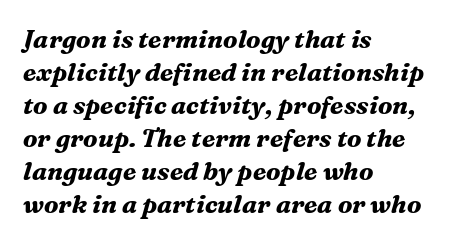
The image shows 25 px bold type, italic (leaning right); set left-aligned, normal line spacing (1.32x), normal letter spacing, not underlined.
